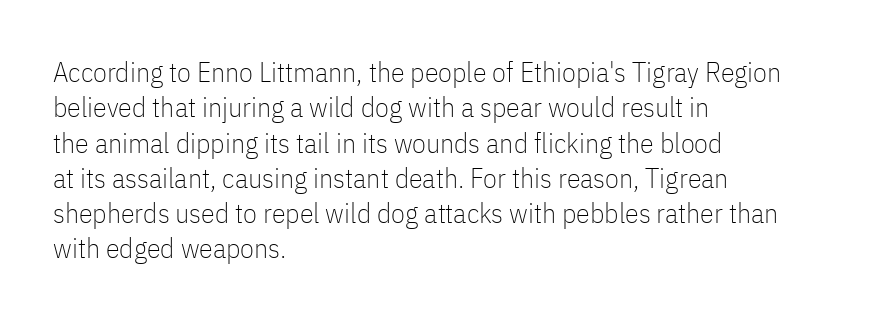
Ascenders rise straight up at ninety degrees. The face looks like a standard text weight, possibly lighter. These lines are rendered in a variable-pitch font. Short note: letters normally spaced. This rendering employs a face without finishing strokes, i.e., a sans-serif.
